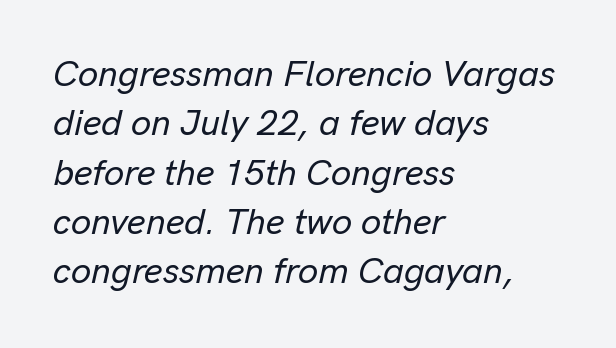
Varying glyph widths throughout — classic text-font behaviour. The paragraph shown leans on its left margin. There is no visible air inserted between adjacent glyphs. In terms of posture, this sample is oblique. The rendering uses a moderate line-height, typical for paragraphs. Has an underline been added? It has not.
